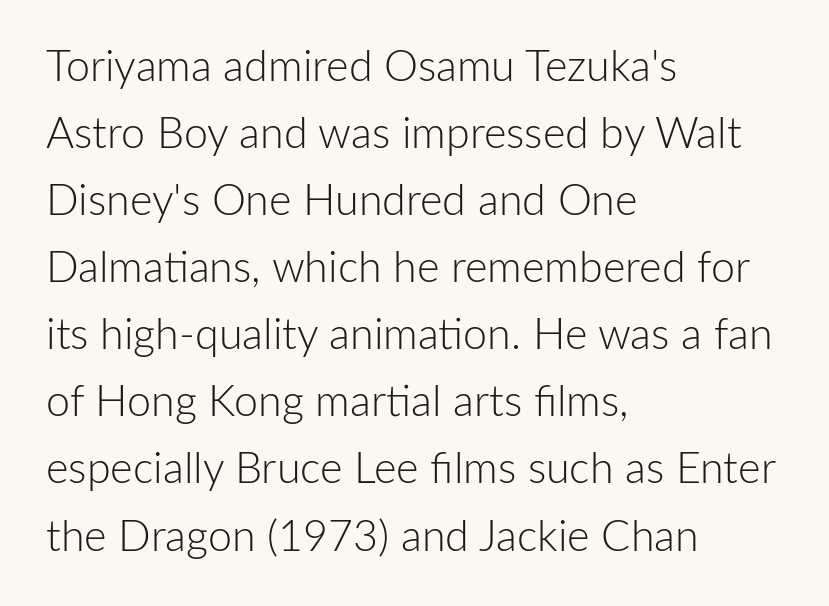
Quick note: not italic, upright. The passage shown is not underscored anywhere. The rag falls on the right side of this text block. Each letter keeps its own natural width here, so spacing adapts to shape. Tracking here is standard; glyphs follow each other at the usual distance.
